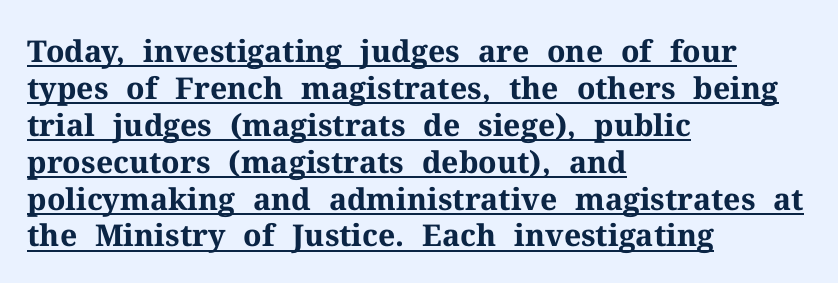
Stroke terminals: seriffed. The glyphs are accompanied by a horizontal stroke just below them. The lines in this sample share a left origin and differ only in where they stop. Observe the ordinary spacing: letters are neighbours, not strangers.
